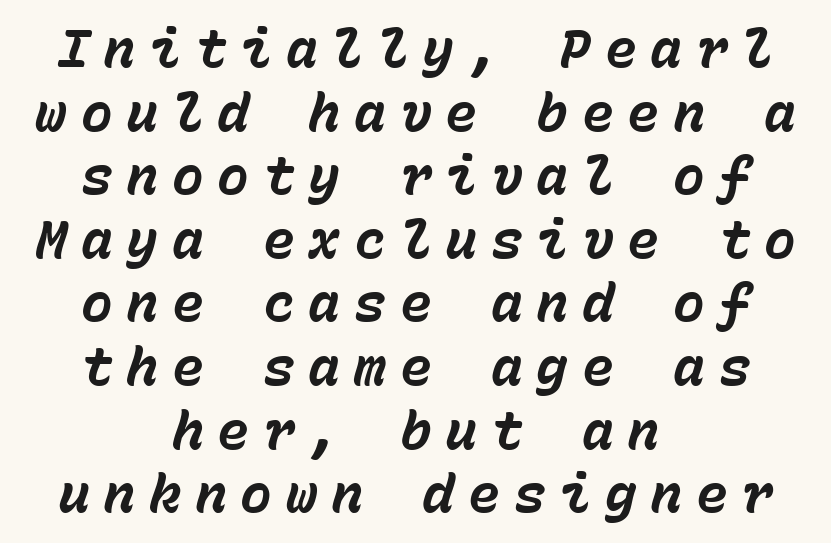
The image shows 53 px bold type, italic (leaning right), monospaced; set centered, line spacing 1.2x, unusually wide letter spacing (+0.26 em), not underlined; low stroke contrast and a medium x-height.
